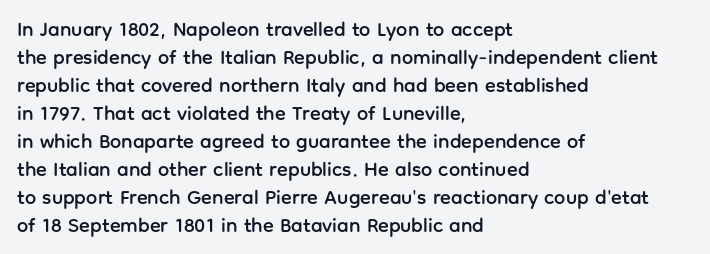
Ordinary non-slanted type is in use. Type without underlining. A typesetter would call this zero additional tracking. Horizontally, the lines are justified to the leading edge only. Honestly, the row spacing looks completely unremarkable.
